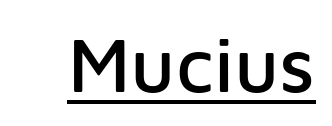
{"serif": "no", "italic": "no", "width": "normal", "stroke_contrast": "low", "x_height": "medium", "monospaced": "no", "underline": "yes", "letter_spacing": "normal", "letter_spacing_em": 0.0, "glyph_px": 77}
